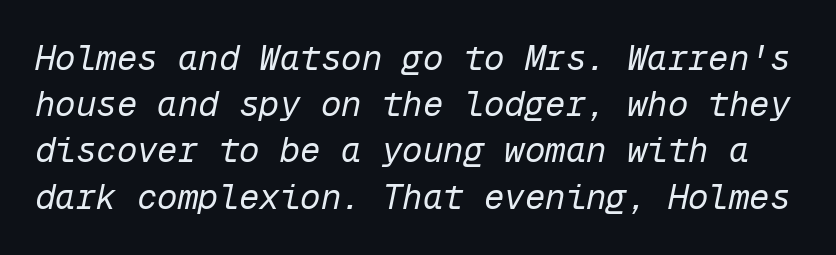
No heavy texture on the line: the type isn't bold. Honestly, there is no underline to notice here at all. Here the designer chose a console-style face with uniform glyph widths. Spacing between characters is what you'd get straight out of the box. The block of text has a typical density, with ordinary space between rows. Slanted lettering throughout.
